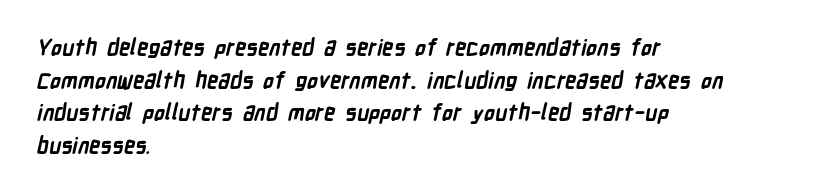
The passage is arranged the way most books set body copy — flush left. Decoration check: the copy has no underline. How would I describe the line gaps? Plain and ordinary. Nothing unusual about the tracking: characters are spaced as the font intends.
